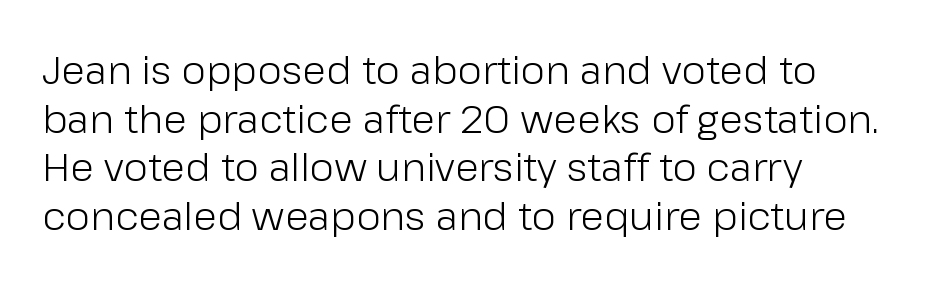
There is no visible air inserted between adjacent glyphs. Proportional: the letters do not fall into vertical columns. Does the leading feel generous? No, just average. Anything drawn beneath the words? Only blank space. The designer went with a sans here, leaving each stem footless. A typesetter would mark this as roman, not italic.
